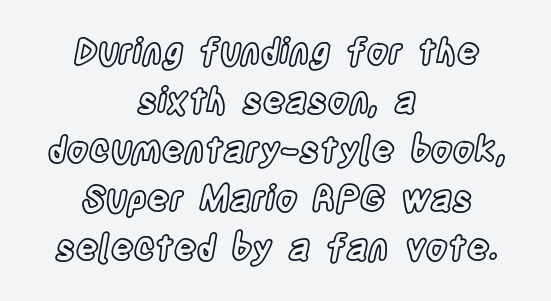
Q: Is the text italic (slanted)? A: Yes.
Q: Is the text underlined? A: No.
Q: How is the paragraph aligned? A: Centered.
Q: Is the spacing between letters normal or unusually wide? A: Normal.
Q: Is the spacing between lines tight, normal or loose? A: Normal.
Q: Width (condensed, normal, or wide)? A: Condensed.
Q: x-height? A: Large.
Q: Monospaced? A: No.
